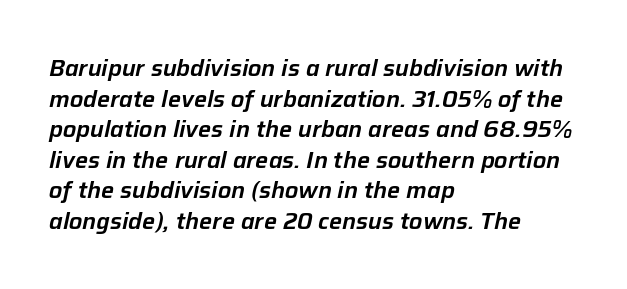
Anything drawn beneath the words? Only blank space. Horizontal alignment here is leftward, the default for most running prose. The passage shown has conventional tracking throughout. The rendering uses a moderate line-height, typical for paragraphs. An italicized treatment has been applied to the whole sample.
